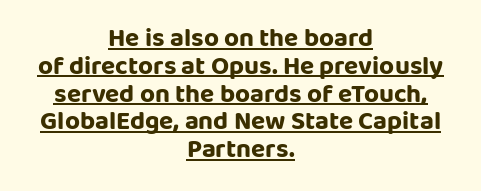
A baseline rule has been typeset under these characters. Horizontally, the lines are justified to the midpoint only. Tracking here is standard; glyphs follow each other at the usual distance. This is heavy type, rendered in bold. Nope, not italic — everything's standing straight.
